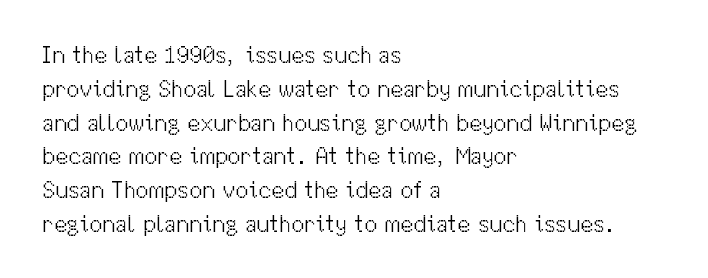
Q: Is the text bold? A: No.
Q: Is the text italic (slanted)? A: No, it is upright.
Q: Is the text underlined? A: No.
Q: How is the paragraph aligned? A: Left-aligned.
Q: Is the spacing between letters normal or unusually wide? A: Normal.
Q: Is the spacing between lines tight, normal or loose? A: Normal.
